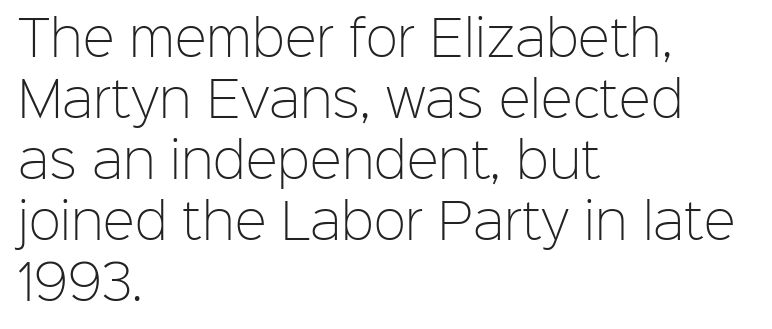
Q: Is the text bold? A: No.
Q: Is the text italic (slanted)? A: No, it is upright.
Q: Is the typeface a serif or a sans-serif typeface? A: Sans-serif.
Q: Is the text underlined? A: No.
Q: How is the paragraph aligned? A: Left-aligned.
Q: Is the spacing between letters normal or unusually wide? A: Normal.
Q: Is the spacing between lines tight, normal or loose? A: Normal.
Q: Width (condensed, normal, or wide)? A: Normal.
Q: Stroke contrast? A: Low.
Q: x-height? A: Medium.
Q: Monospaced? A: No.
